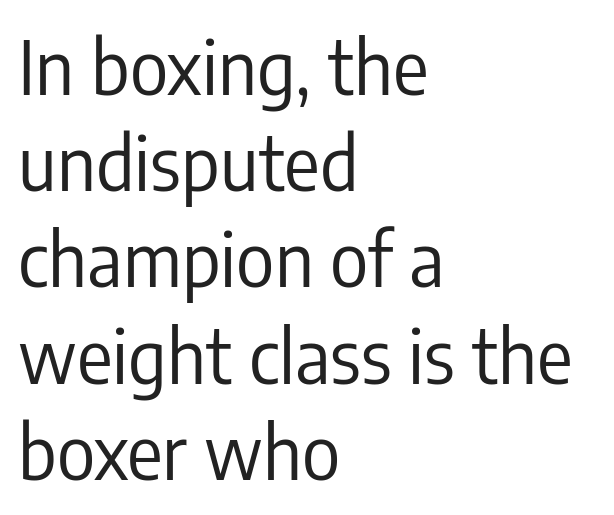
{"serif": "no", "italic": "no", "bold": "no", "weight": "regular", "width": "condensed", "stroke_contrast": "low", "x_height": "medium", "monospaced": "no", "underline": "no", "align": "left", "line_spacing": "normal", "line_spacing_ratio": 1.3, "letter_spacing": "normal", "letter_spacing_em": 0.0, "glyph_px": 74}
